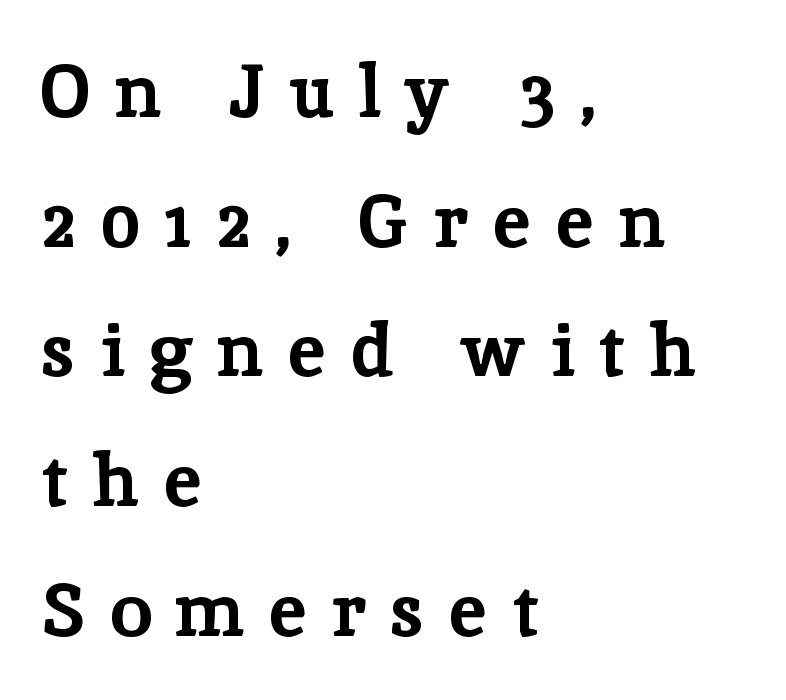
Q: Is the text bold? A: Yes.
Q: Is the text italic (slanted)? A: No, it is upright.
Q: Is the typeface a serif or a sans-serif typeface? A: Serif.
Q: Is the text underlined? A: No.
Q: How is the paragraph aligned? A: Left-aligned.
Q: Is the spacing between letters normal or unusually wide? A: Unusually wide.
Q: Width (condensed, normal, or wide)? A: Normal.
Q: Stroke contrast? A: Low.
Q: x-height? A: Medium.
Q: Monospaced? A: No.
